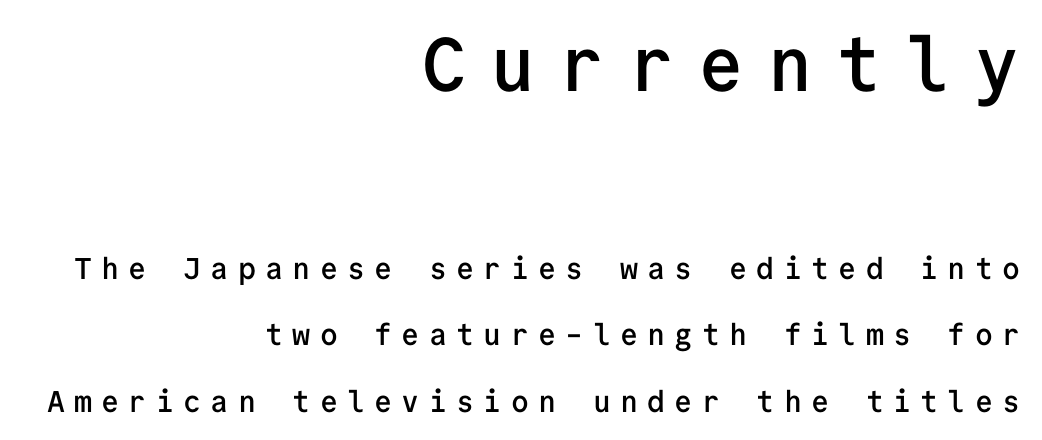
A typesetter would label this face a sans. Does the lettering tilt? It doesn't — this is upright. The rendering inserts visible extra space after every character. The lines in this sample share a right terminus and differ only in where they begin. Fixed-width glyphs throughout — classic coding-font behaviour.
